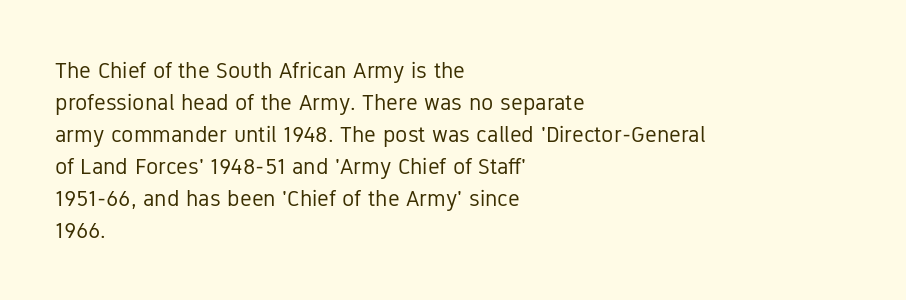
Caption: standard tracking, unaltered. Does the leading feel generous? No, just average. The lines are quadded left. Check the space under the baseline: it is left empty.
